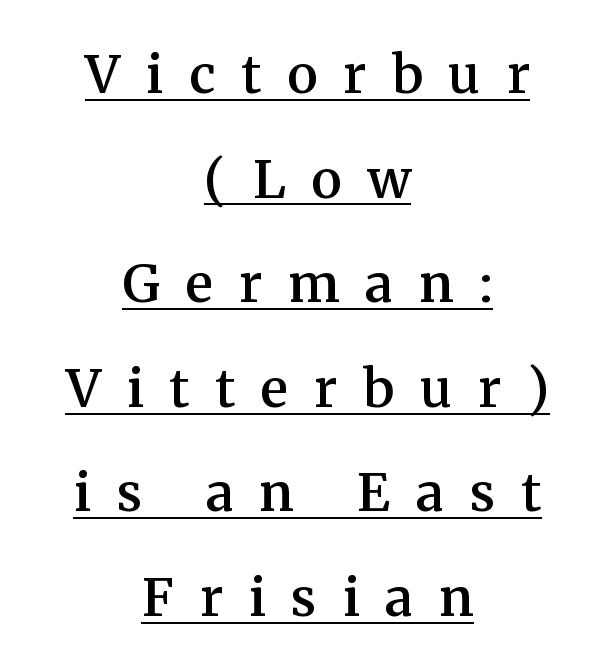
The image shows 52 px semibold serif type, upright; set centered, loose line spacing (2.01x), unusually wide letter spacing (+0.5 em), underlined; medium stroke contrast and a medium x-height.
